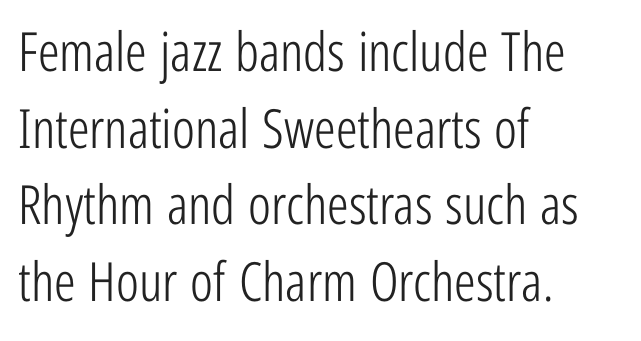
{"serif": "no", "italic": "no", "bold": "no", "weight": "light", "width": "condensed", "stroke_contrast": "low", "x_height": "medium", "monospaced": "no", "underline": "no", "align": "left", "line_spacing": "normal", "line_spacing_ratio": 1.42, "letter_spacing": "normal", "letter_spacing_em": 0.0, "glyph_px": 54}
